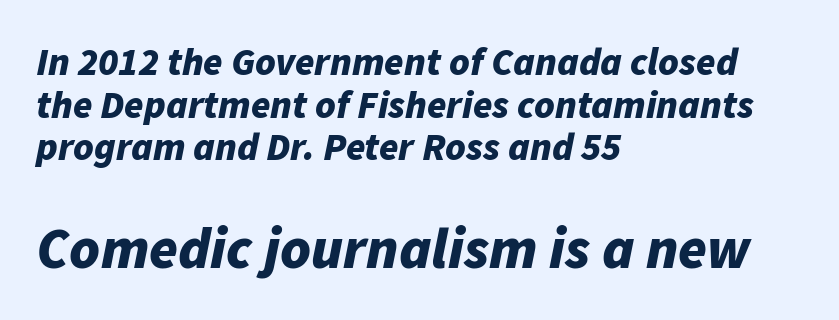
Quick note: interline space is minimal. The sample has been set heavy, in full bold. One-word summary of the alignment: left. Slanted lettering throughout. The string is rendered with underlining switched off.
